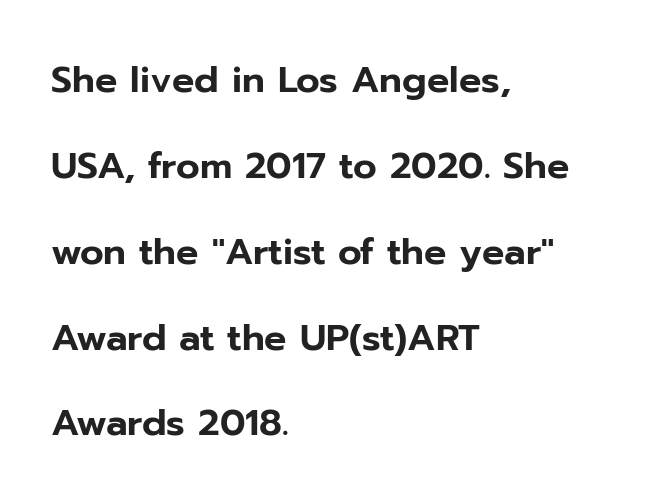
The image shows 37 px sans-serif type, upright; set left-aligned, loose line spacing (2.32x), normal letter spacing, not underlined; low stroke contrast and a medium x-height.
